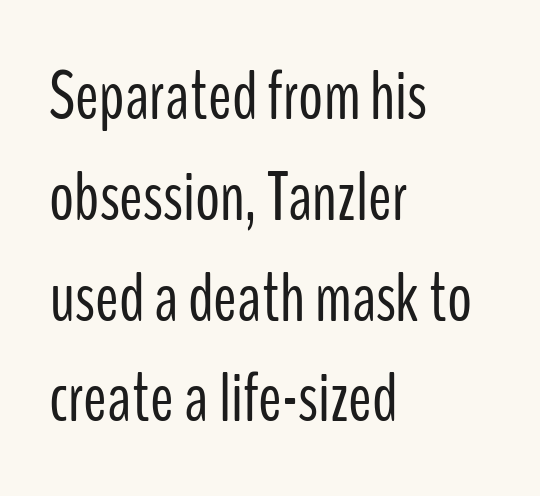
A typesetter would label this face a sans. The type sits square on the baseline with zero lean. Compared with typical body copy, the letter spacing here is the same. Compared with a centered layout, this one pins lines to the left instead. Spacing verdict: proportional, widths tailored to each character. Words float on clear page, feet unadorned.
